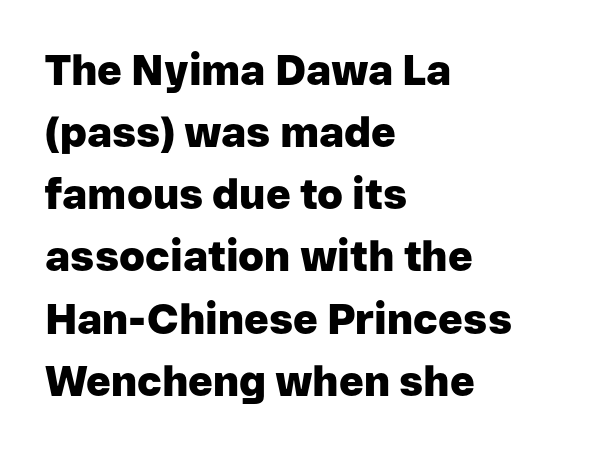
Q: Is the text bold? A: Yes.
Q: Is the text italic (slanted)? A: No, it is upright.
Q: Is the typeface a serif or a sans-serif typeface? A: Sans-serif.
Q: Is the text underlined? A: No.
Q: How is the paragraph aligned? A: Left-aligned.
Q: Is the spacing between letters normal or unusually wide? A: Normal.
Q: Is the spacing between lines tight, normal or loose? A: Normal.
Q: Width (condensed, normal, or wide)? A: Normal.
Q: Stroke contrast? A: Low.
Q: x-height? A: Medium.
Q: Monospaced? A: No.
